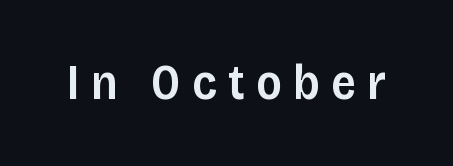
The image shows 49 px semibold sans-serif type, upright; set unusually wide letter spacing (+0.23 em), not underlined; low stroke contrast and a large x-height.
